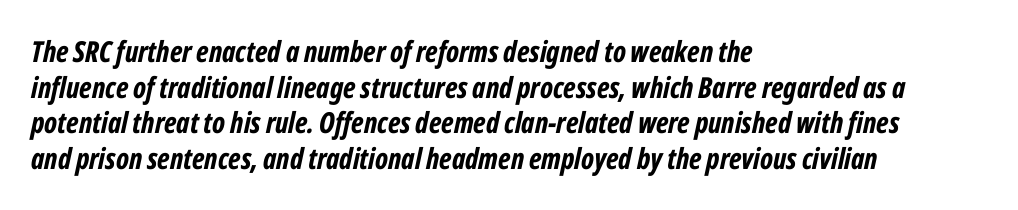
In terms of letterspacing, this is plain default setting. Bold? Absolutely — the strokes are thick and heavy. The paragraph has a hard left edge and a soft right edge. The string is rendered with underlining switched off. Proportional: the letters do not fall into vertical columns. Posture: slanted.
